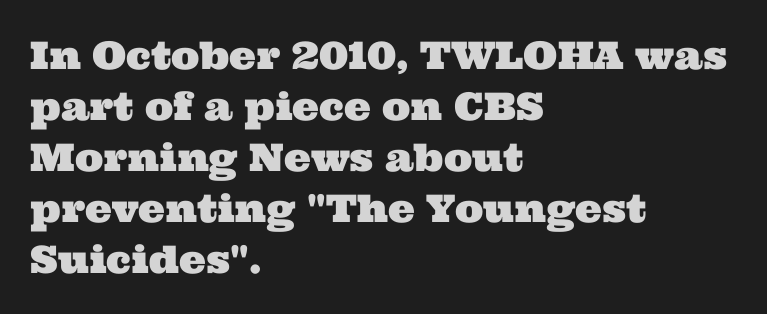
Q: Is the typeface a serif or a sans-serif typeface? A: Serif.
Q: Is the text underlined? A: No.
Q: How is the paragraph aligned? A: Left-aligned.
Q: Is the spacing between letters normal or unusually wide? A: Normal.
Q: Is the spacing between lines tight, normal or loose? A: Normal.
Q: Width (condensed, normal, or wide)? A: Wide.
Q: Stroke contrast? A: Medium.
Q: x-height? A: Medium.
Q: Monospaced? A: No.
